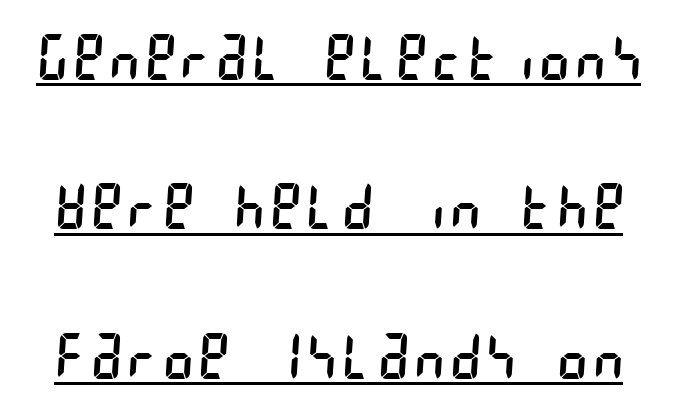
{"serif": "no", "bold": "no", "weight": "regular", "width": "condensed", "stroke_contrast": "low", "x_height": "large", "underline": "yes", "line_spacing": "loose", "line_spacing_ratio": 2.41, "glyph_px": 62}
